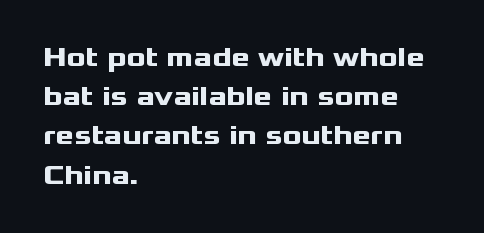
Q: Is the text bold? A: Yes.
Q: Is the text italic (slanted)? A: No, it is upright.
Q: Is the typeface a serif or a sans-serif typeface? A: Sans-serif.
Q: Is the text underlined? A: No.
Q: How is the paragraph aligned? A: Left-aligned.
Q: Is the spacing between letters normal or unusually wide? A: Normal.
Q: Is the spacing between lines tight, normal or loose? A: Normal.
Q: Width (condensed, normal, or wide)? A: Wide.
Q: Stroke contrast? A: Medium.
Q: x-height? A: Medium.
Q: Monospaced? A: No.
